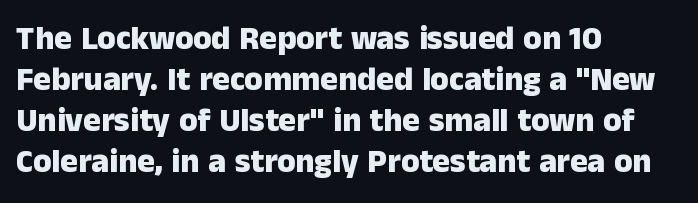
{"serif": "no", "italic": "no", "bold": "yes", "weight": "heavy", "width": "normal", "stroke_contrast": "low", "x_height": "medium", "monospaced": "no", "underline": "no", "align": "left", "line_spacing_ratio": 1.24, "letter_spacing": "normal", "letter_spacing_em": 0.0, "glyph_px": 33}
